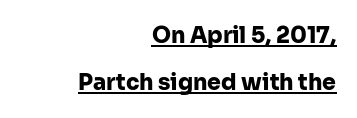
As a designer I'd log this as weight 700, bold. Underline: present. The horizontal fit of the characters is conventional and even. Whoever set this chose breathing room over compactness in the vertical rhythm.
